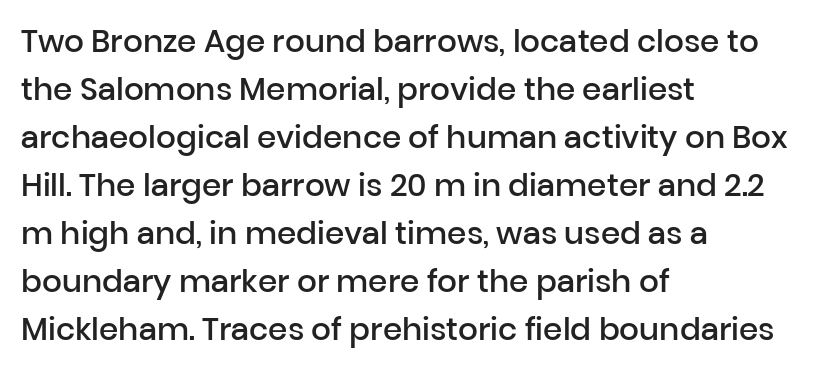
The face used here is proportionally spaced, like ordinary book or web type. Regarding leading, the lines here are spaced in the standard way. Heft: intermediate — a semibold. Does the copy run flush right? No — it runs flush left.
